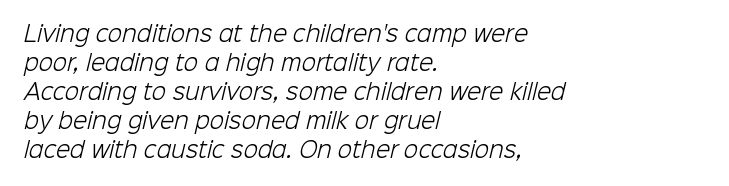
Q: Is the text bold? A: No.
Q: Is the text underlined? A: No.
Q: How is the paragraph aligned? A: Left-aligned.
Q: Is the spacing between letters normal or unusually wide? A: Normal.
Q: Is the spacing between lines tight, normal or loose? A: Normal.
